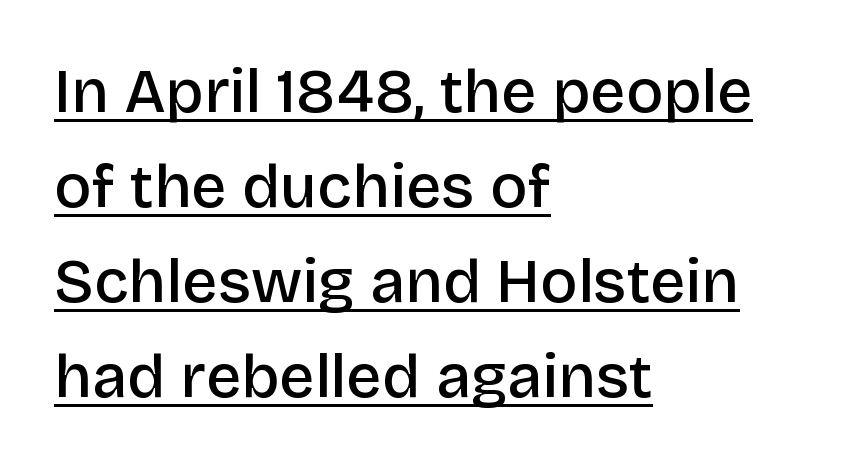
{"serif": "no", "italic": "no", "bold": "semi", "weight": "semibold", "width": "normal", "stroke_contrast": "low", "x_height": "large", "monospaced": "no", "underline": "yes", "align": "left", "line_spacing": "normal", "line_spacing_ratio": 1.53, "letter_spacing": "normal", "letter_spacing_em": 0.0, "glyph_px": 62}
